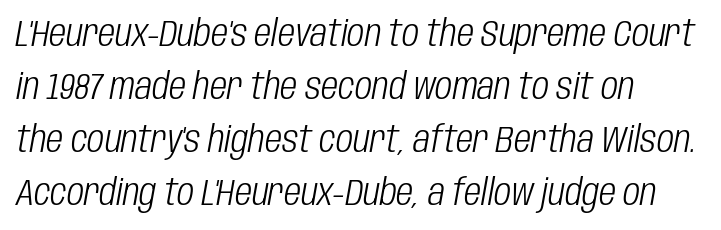
{"italic": "yes", "lean": "right", "slant_degrees": 10, "bold": "no", "weight": "light", "width": "condensed", "stroke_contrast": "low", "x_height": "large", "monospaced": "no", "underline": "no", "align": "left", "line_spacing": "normal", "line_spacing_ratio": 1.43, "letter_spacing": "normal", "letter_spacing_em": 0.0, "glyph_px": 37}
